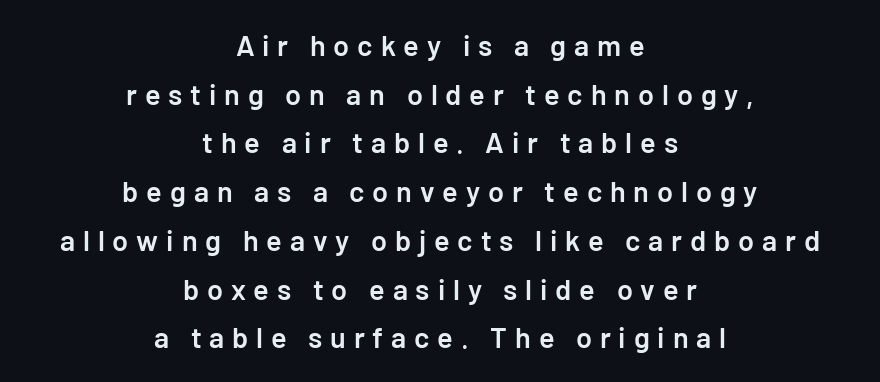
The vertical gap from one line to the next is medium. Does extra space separate the letters? Yes, quite a lot of it. This rendering uses center alignment, leaving both contours irregular but symmetric. Bold? Not quite — semibold, heavier than regular but stopping short.
